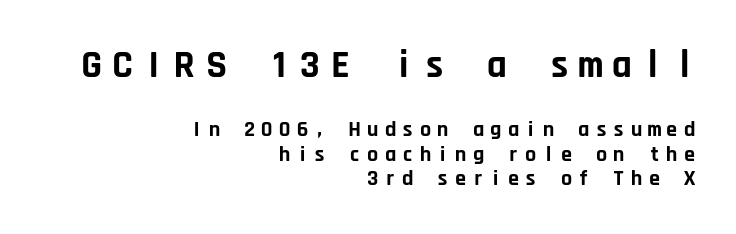
{"serif": "no", "italic": "no", "bold": "yes", "weight": "bold", "width": "normal", "stroke_contrast": "low", "x_height": "large", "monospaced": "yes", "underline": "no", "align": "right", "line_spacing": "tight", "line_spacing_ratio": 1.12, "letter_spacing": "wide", "letter_spacing_em": 0.2, "larger_block": "first", "size_ratio": 1.77, "glyph_px": 39}
